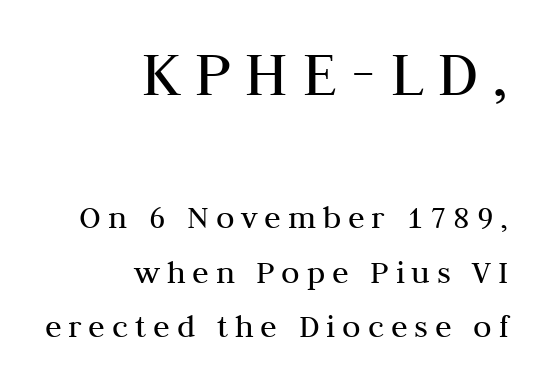
The image shows 68 px regular-weight serif type, upright; set right-aligned, normal line spacing (1.61x), unusually wide letter spacing (+0.2 em), not underlined; the first (top) block is 2.0x larger; medium stroke contrast and a medium x-height.
